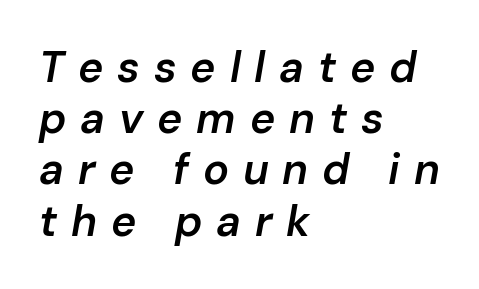
Q: Is the text bold? A: Semi-bold.
Q: Is the text italic (slanted)? A: Yes, it leans right by about 10 degrees.
Q: Is the text underlined? A: No.
Q: How is the paragraph aligned? A: Left-aligned.
Q: Is the spacing between letters normal or unusually wide? A: Unusually wide.
Q: Width (condensed, normal, or wide)? A: Normal.
Q: Stroke contrast? A: Low.
Q: x-height? A: Medium.
Q: Monospaced? A: No.
